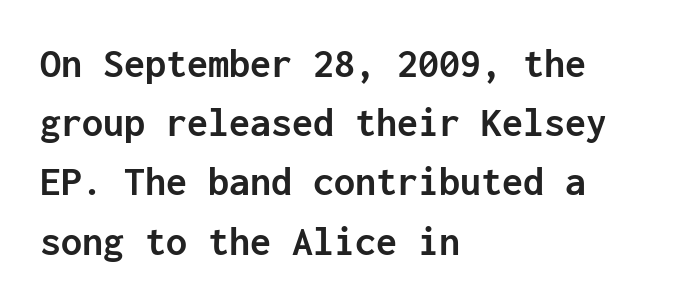
Q: Is the text bold? A: Yes.
Q: Is the text italic (slanted)? A: No, it is upright.
Q: Is the typeface a serif or a sans-serif typeface? A: Sans-serif.
Q: Is the text underlined? A: No.
Q: How is the paragraph aligned? A: Left-aligned.
Q: Is the spacing between letters normal or unusually wide? A: Normal.
Q: Is the spacing between lines tight, normal or loose? A: Normal.
Q: Width (condensed, normal, or wide)? A: Normal.
Q: Stroke contrast? A: Low.
Q: x-height? A: Medium.
Q: Monospaced? A: Yes.
